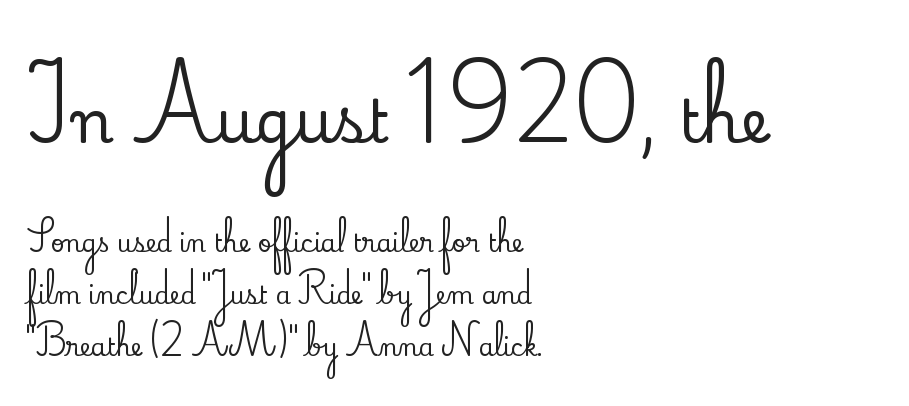
The image shows 60 px serif type, upright; set left-aligned, loose line spacing (2.18x), normal letter spacing, not underlined; the first (top) block is 2.5x larger; low stroke contrast and a small x-height.
